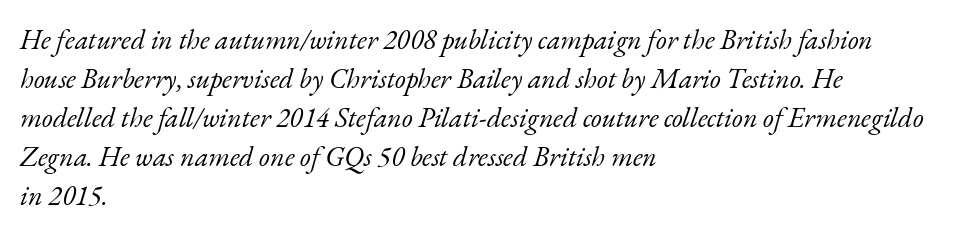
The image shows 28 px light serif type, italic (leaning right); set left-aligned, normal line spacing (1.39x), normal letter spacing, not underlined; low stroke contrast and a small x-height.
